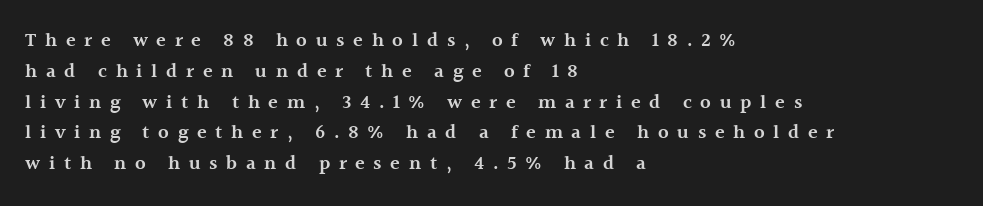
Tracking here is generous; glyphs stand well apart from one another. The lines sit at an ordinary, default distance from one another. Weight check: semibold — heavier than regular, not quite bold. The font's upright variant was chosen for this text. Leftover space on each line is placed entirely after the last word. Nobody drew a line under any word here.
